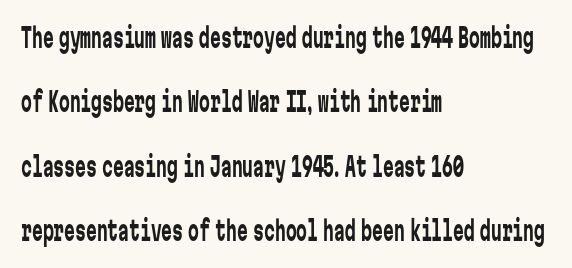
The image shows 27 px text type, upright; set left-aligned, loose line spacing (2.38x), normal letter spacing, not underlined.
